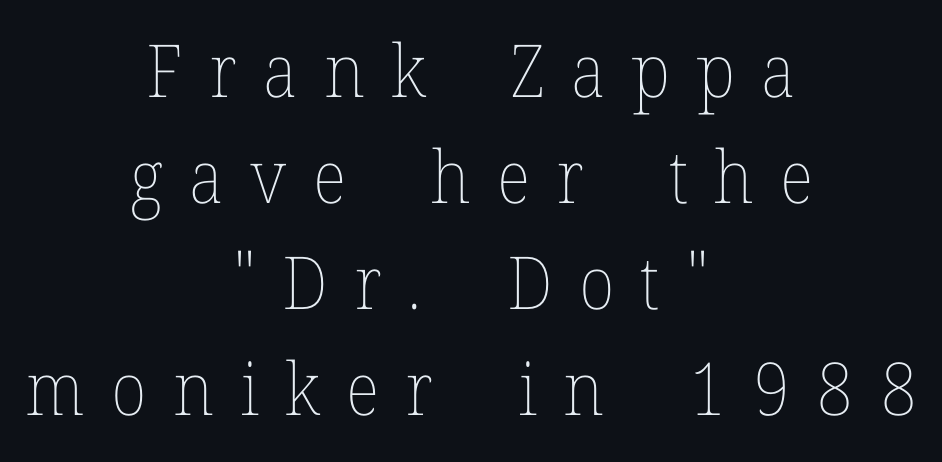
Glyph-to-glyph distance is far greater than everyday printed text. Typeset on center — no edge is straight. The letterforms sit at book weight or below. You could not count columns in this text — the font is proportionally spaced. The type sits square on the baseline with zero lean. The passage shown stacks its lines at a standard gap.
